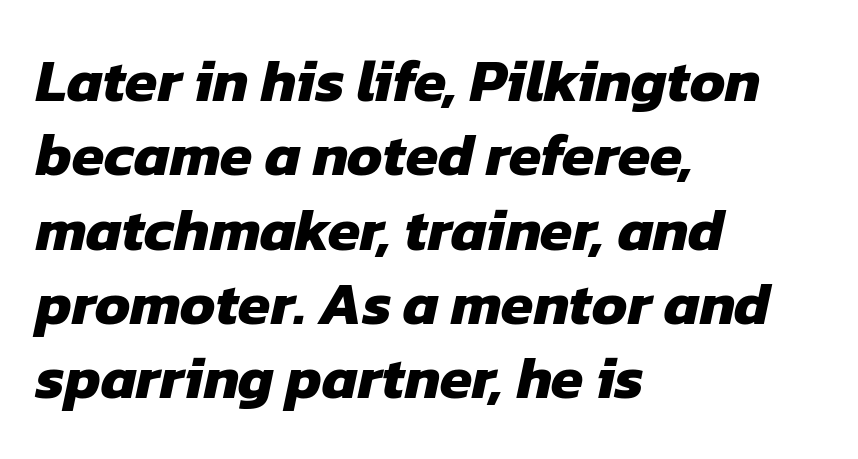
{"serif": "no", "bold": "yes", "weight": "heavy", "width": "normal", "stroke_contrast": "low", "x_height": "medium", "monospaced": "no", "underline": "no", "align": "left", "line_spacing": "normal", "line_spacing_ratio": 1.26, "letter_spacing": "normal", "letter_spacing_em": 0.0, "glyph_px": 59}
